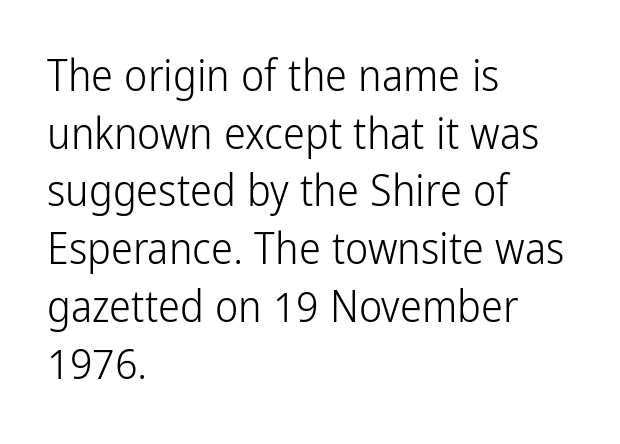
Ordinary non-slanted type is in use. Varying glyph widths throughout — classic text-font behaviour. Each row of text sits above clean, open space. This sample is left-justified, so line endings fall wherever the words run out.
